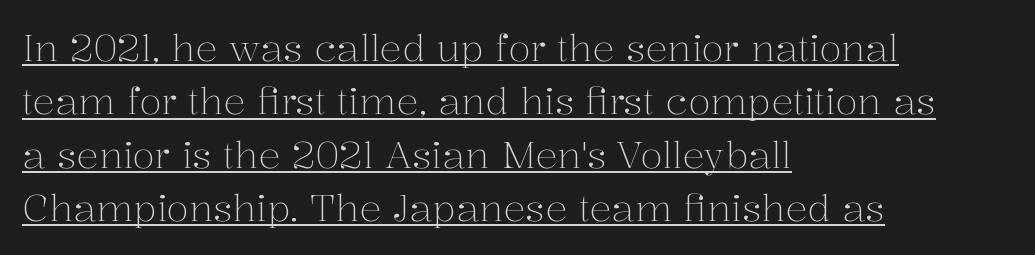
The image shows 37 px light serif type, upright; set left-aligned, normal line spacing (1.44x), normal letter spacing, underlined; medium stroke contrast and a medium x-height.
